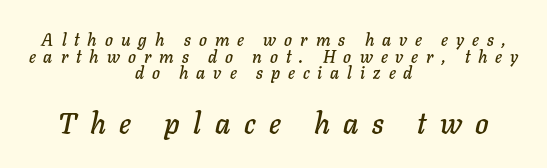
{"italic": "yes", "lean": "right", "slant_degrees": 11, "width": "normal", "stroke_contrast": "low", "x_height": "medium", "monospaced": "no", "underline": "no", "align": "center", "line_spacing": "tight", "line_spacing_ratio": 0.98, "letter_spacing": "wide", "letter_spacing_em": 0.47, "larger_block": "second", "size_ratio": 1.71, "glyph_px": 29}
